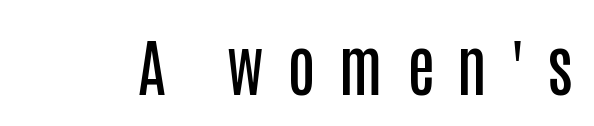
{"serif": "no", "italic": "no", "bold": "semi", "weight": "semibold", "width": "condensed", "stroke_contrast": "low", "x_height": "large", "monospaced": "no", "underline": "no", "letter_spacing": "wide", "letter_spacing_em": 0.37, "glyph_px": 63}
